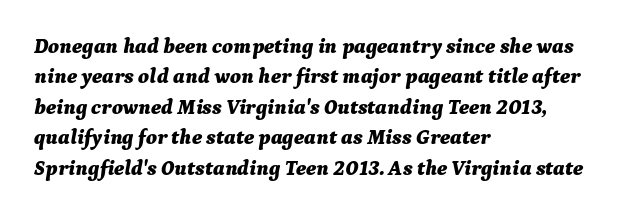
Q: Is the text bold? A: Yes.
Q: Is the text italic (slanted)? A: Yes, it leans right by about 9 degrees.
Q: Is the text underlined? A: No.
Q: How is the paragraph aligned? A: Left-aligned.
Q: Is the spacing between letters normal or unusually wide? A: Normal.
Q: Is the spacing between lines tight, normal or loose? A: Normal.
